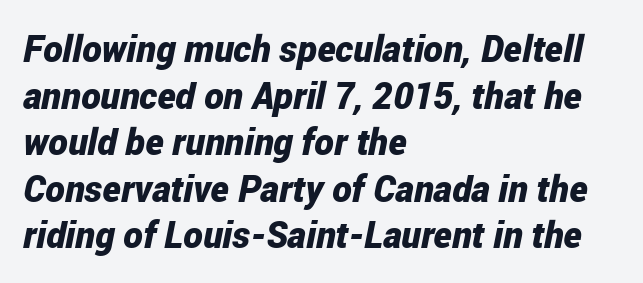
Q: Is the text bold? A: Yes.
Q: Is the text italic (slanted)? A: Yes, it leans right by about 12 degrees.
Q: Is the text underlined? A: No.
Q: How is the paragraph aligned? A: Left-aligned.
Q: Is the spacing between letters normal or unusually wide? A: Normal.
Q: Is the spacing between lines tight, normal or loose? A: Normal.
Q: Width (condensed, normal, or wide)? A: Condensed.
Q: Stroke contrast? A: Low.
Q: x-height? A: Medium.
Q: Monospaced? A: No.
